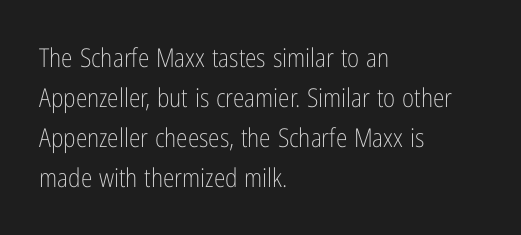
{"italic": "no", "bold": "no", "underline": "no", "align": "left", "line_spacing": "normal", "line_spacing_ratio": 1.54, "letter_spacing": "normal", "letter_spacing_em": 0.0, "glyph_px": 26}
